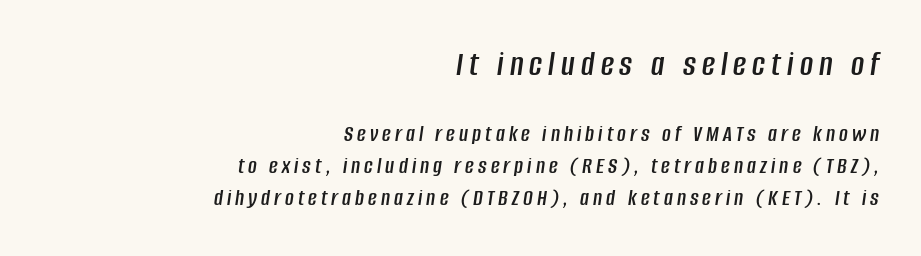
{"italic": "yes", "lean": "right", "slant_degrees": 8, "width": "condensed", "stroke_contrast": "low", "x_height": "large", "monospaced": "no", "underline": "no", "align": "right", "line_spacing": "normal", "line_spacing_ratio": 1.34, "larger_block": "first", "size_ratio": 1.5, "glyph_px": 36}
